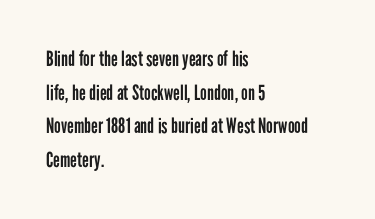
The font's upright variant was chosen for this text. Does the leading feel generous? No, just average. Letters rest on an invisible, unmarked baseline. Heft: none added — not bold. Typeset ragged right — the left edge is the straight one.
